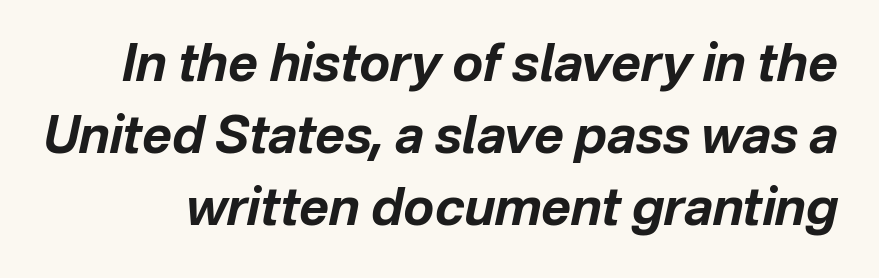
{"italic": "yes", "lean": "right", "slant_degrees": 12, "bold": "yes", "weight": "bold", "width": "normal", "stroke_contrast": "low", "x_height": "medium", "monospaced": "no", "underline": "no", "line_spacing": "normal", "line_spacing_ratio": 1.41, "letter_spacing": "normal", "letter_spacing_em": 0.0, "glyph_px": 51}
